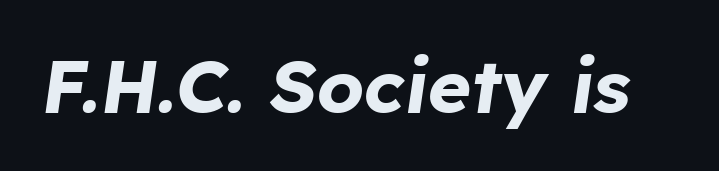
{"italic": "yes", "lean": "right", "slant_degrees": 8, "bold": "yes", "weight": "bold", "width": "normal", "stroke_contrast": "low", "x_height": "medium", "monospaced": "no", "underline": "no", "letter_spacing": "normal", "letter_spacing_em": 0.0, "glyph_px": 74}
